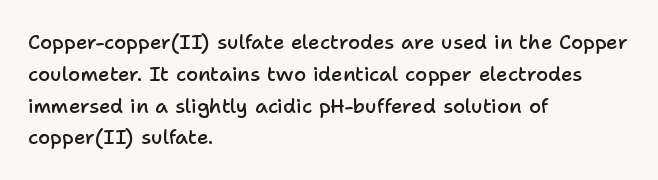
In terms of letterspacing, this is plain default setting. Words float on clear page, feet unadorned. A fair bit of extra ink — the face is semibold, not bold. One-word summary of the alignment: left. A typesetter would call this leading conventional body-copy spacing.
